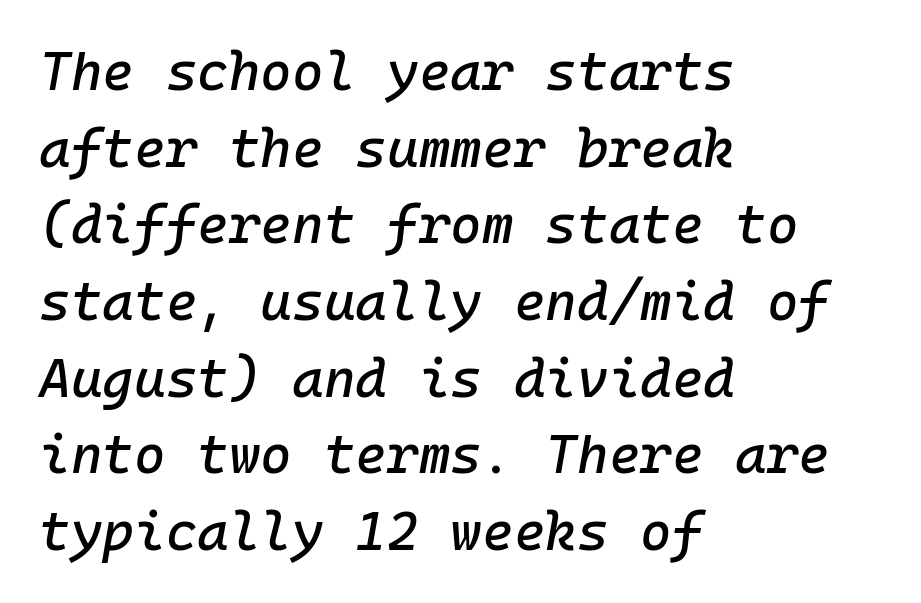
The compositor pushed each line to the left boundary. The specimen reads as italic at a glance. The face used here is monospaced, like something from a code editor. Bare-footed words on every line. Words appear dense and cohesive because spacing is normal.
